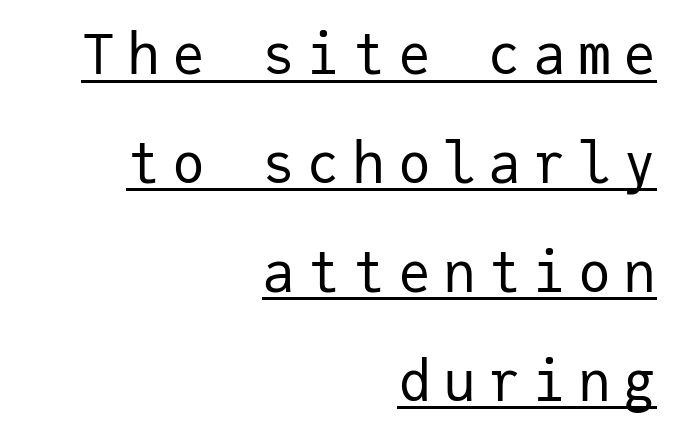
Q: Is the text bold? A: No.
Q: Is the text italic (slanted)? A: No, it is upright.
Q: Is the typeface a serif or a sans-serif typeface? A: Sans-serif.
Q: Is the text underlined? A: Yes.
Q: How is the paragraph aligned? A: Right-aligned.
Q: Is the spacing between letters normal or unusually wide? A: Unusually wide.
Q: Is the spacing between lines tight, normal or loose? A: Loose.
Q: Width (condensed, normal, or wide)? A: Normal.
Q: Stroke contrast? A: Low.
Q: x-height? A: Medium.
Q: Monospaced? A: Yes.
